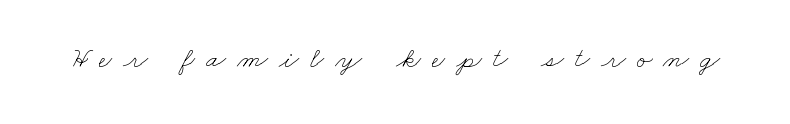
Q: Is the text bold? A: No.
Q: Is the text underlined? A: No.
Q: Is the spacing between letters normal or unusually wide? A: Unusually wide.
Q: Width (condensed, normal, or wide)? A: Wide.
Q: Stroke contrast? A: Low.
Q: x-height? A: Small.
Q: Monospaced? A: No.
